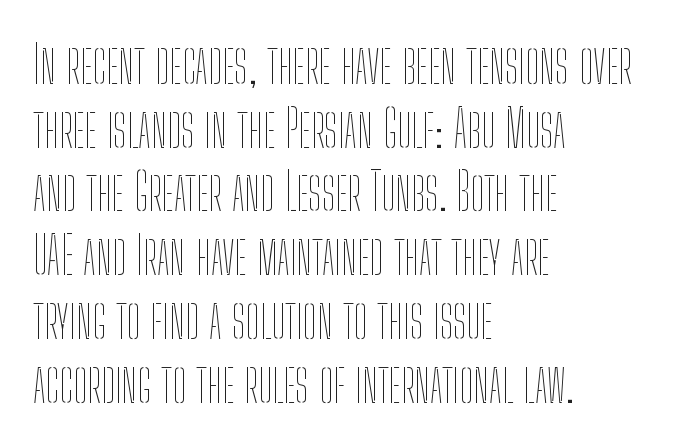
The strokes carry an ordinary text weight at most. Bare-footed words on every line. Honestly, the letter spacing is just normal — you wouldn't notice it. Where is the straight margin? On the left. Successive baselines arrive at the customary interval.
